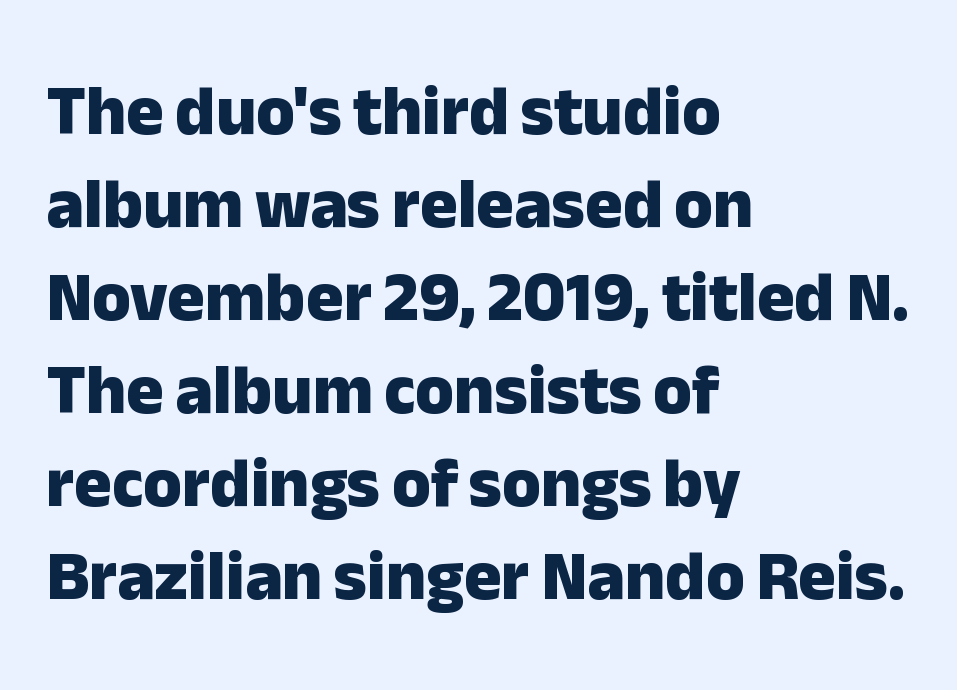
The paragraph shown leans on its left margin. Check the space under the baseline: it is left empty. This is heavy type, rendered in bold. Students, observe: this is what conventionally led text looks like. A typesetter would call this proportional, since set widths differ per character. A typesetter would call this zero additional tracking.
